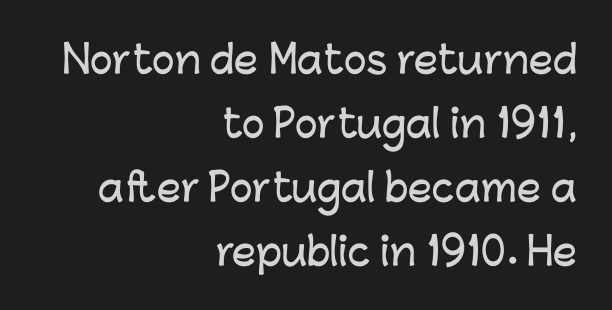
{"serif": "no", "italic": "no", "width": "normal", "stroke_contrast": "low", "x_height": "medium", "monospaced": "no", "underline": "no", "align": "right", "line_spacing": "normal", "line_spacing_ratio": 1.68, "letter_spacing": "normal", "letter_spacing_em": 0.0, "glyph_px": 38}
